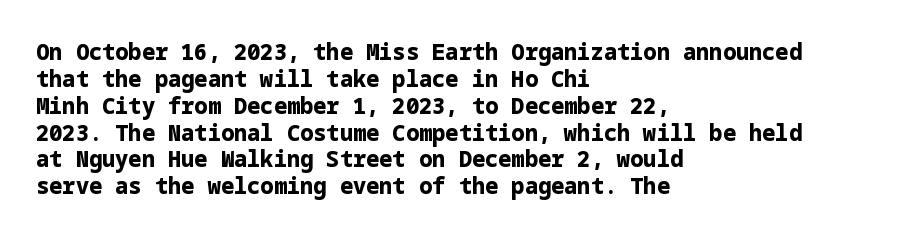
The image shows 22 px bold type, upright; set left-aligned, line spacing 1.22x, normal letter spacing, not underlined.
